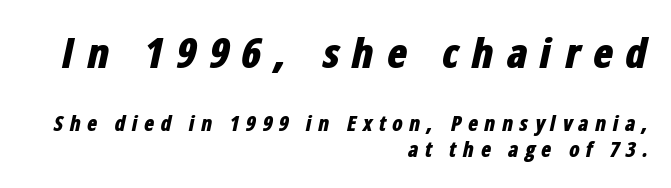
{"italic": "yes", "lean": "right", "slant_degrees": 12, "bold": "yes", "weight": "bold", "width": "condensed", "stroke_contrast": "low", "x_height": "medium", "monospaced": "no", "underline": "no", "align": "right", "line_spacing_ratio": 1.23, "letter_spacing": "wide", "letter_spacing_em": 0.29, "larger_block": "first", "size_ratio": 2.0, "glyph_px": 42}
